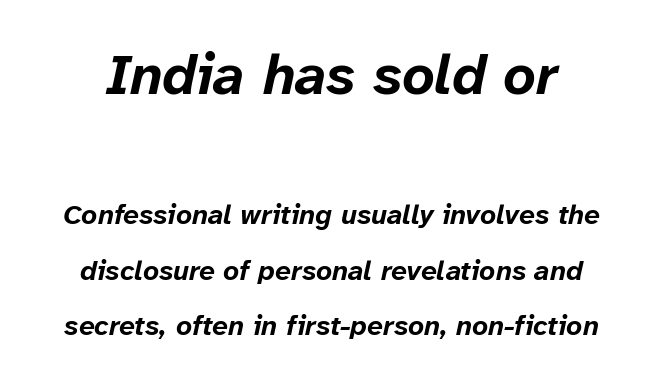
The image shows 57 px bold type, italic (leaning right); set loose line spacing (1.99x), normal letter spacing, not underlined; the first (top) block is 2.04x larger; low stroke contrast and a medium x-height.
